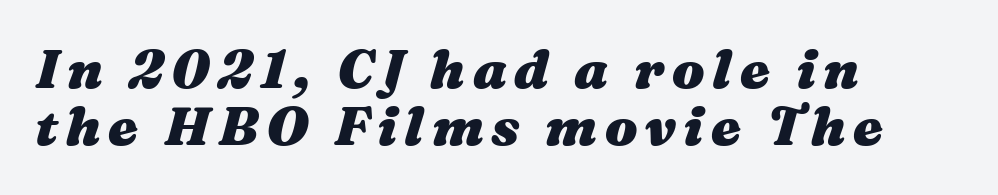
{"italic": "yes", "lean": "right", "slant_degrees": 16, "bold": "yes", "weight": "heavy", "width": "wide", "stroke_contrast": "medium", "x_height": "medium", "monospaced": "no", "underline": "no", "align": "left", "line_spacing": "tight", "line_spacing_ratio": 1.06, "glyph_px": 54}
